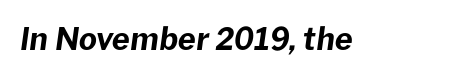
The image shows 31 px bold type, italic (leaning right); set normal letter spacing, not underlined; low stroke contrast and a medium x-height.
